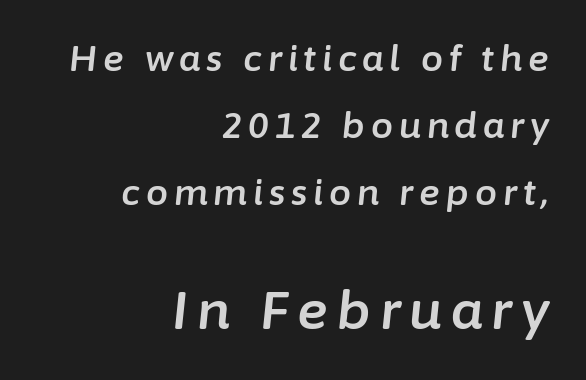
Compared with a flush-left layout, this one pins lines to the opposite, right side. Varying glyph widths throughout — classic text-font behaviour. This is oblique type, the kind used for emphasis or titles. Visually, the bottom section dominates because its glyphs are scaled up. Clear beneath every line of the passage. This sample trades compactness for vertical openness between lines.
